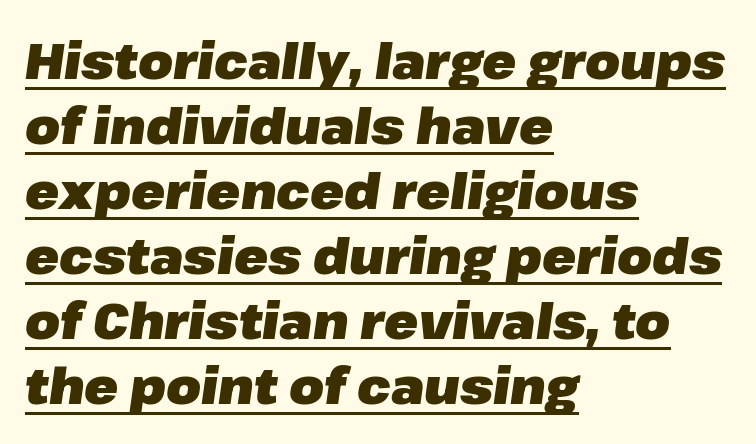
The ragged edge is on the right, which tells us the setting is flush left. The letters advance in unequal steps, a hallmark of proportional type. Quick note: underline on. Is there much room between lines? A standard amount, neither cramped nor airy. Summary of weight: heavy, a full bold. What stands out about the letter spacing? Nothing — it is the standard amount.
